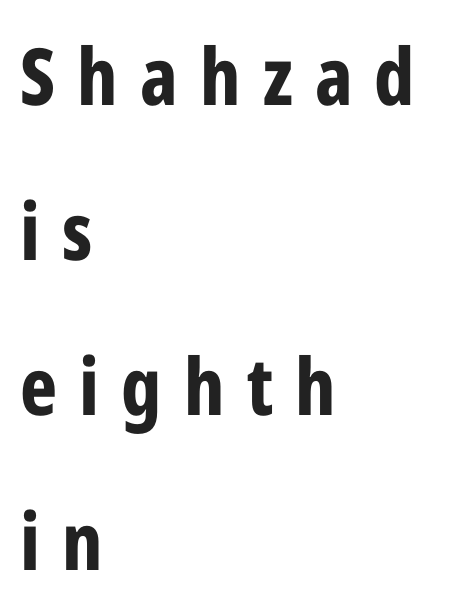
The image shows 79 px bold, condensed sans-serif type, upright; set left-aligned, loose line spacing (1.96x), unusually wide letter spacing (+0.28 em), not underlined; low stroke contrast and a medium x-height.
